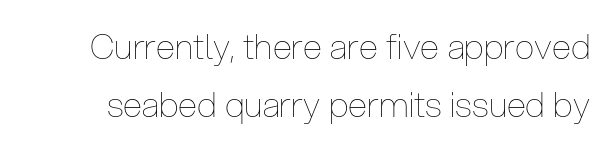
Q: Is the text bold? A: No.
Q: Is the text italic (slanted)? A: No, it is upright.
Q: Is the text underlined? A: No.
Q: Is the spacing between letters normal or unusually wide? A: Normal.
Q: Is the spacing between lines tight, normal or loose? A: Normal.
Q: Width (condensed, normal, or wide)? A: Condensed.
Q: Stroke contrast? A: Low.
Q: x-height? A: Medium.
Q: Monospaced? A: No.
